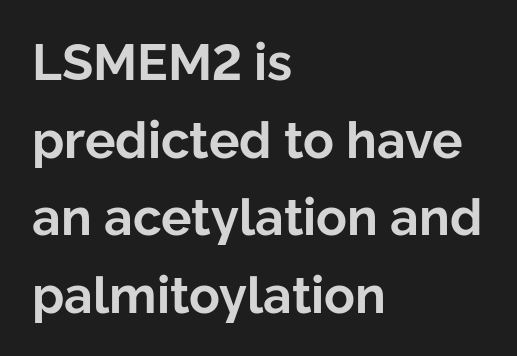
The image shows 51 px bold sans-serif type, upright; set left-aligned, normal line spacing (1.52x), normal letter spacing, not underlined; low stroke contrast and a medium x-height.
